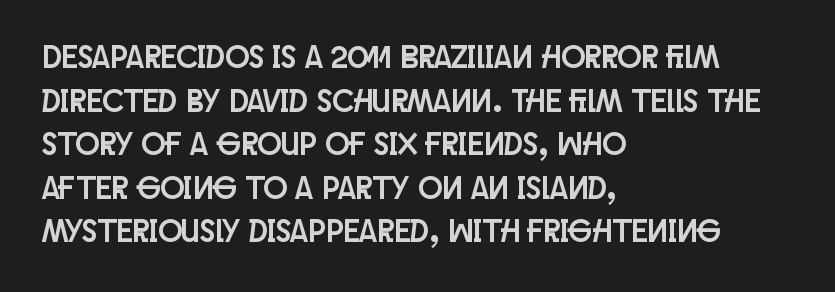
The image shows 32 px condensed sans-serif type, upright; set left-aligned, normal line spacing (1.36x), normal letter spacing, not underlined; low stroke contrast and a large x-height.
